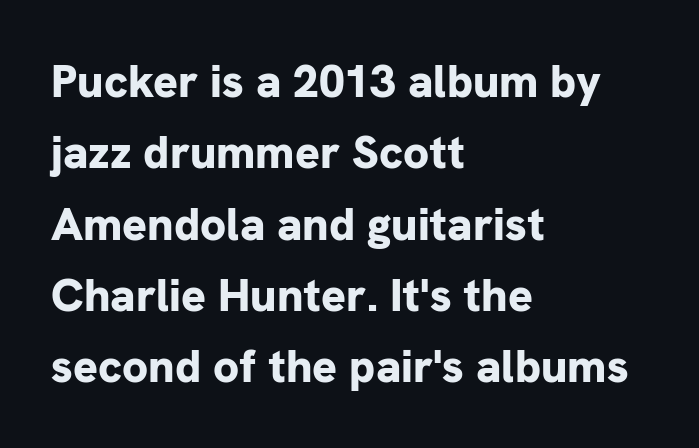
Q: Is the text bold? A: Yes.
Q: Is the text italic (slanted)? A: No, it is upright.
Q: Is the typeface a serif or a sans-serif typeface? A: Sans-serif.
Q: Is the text underlined? A: No.
Q: How is the paragraph aligned? A: Left-aligned.
Q: Is the spacing between letters normal or unusually wide? A: Normal.
Q: Is the spacing between lines tight, normal or loose? A: Normal.
Q: Width (condensed, normal, or wide)? A: Normal.
Q: Stroke contrast? A: Low.
Q: x-height? A: Medium.
Q: Monospaced? A: No.
